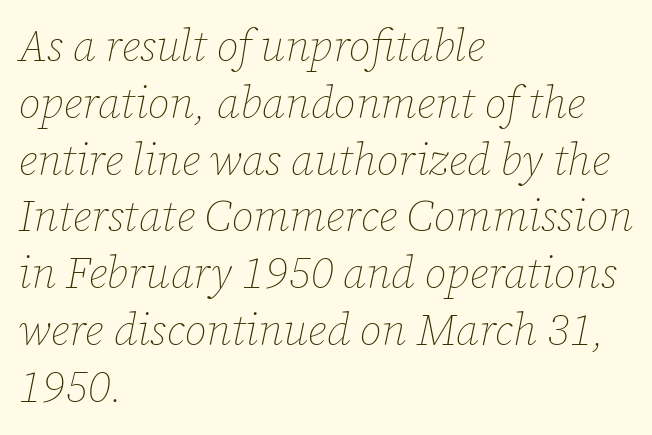
In CSS terms this would be text-align: left. Underline: absent. Does the lettering tilt? It does — this is italic. These lines keep a tight, regular rhythm from letter to letter. Here the designer chose a conventional face with non-uniform glyph widths.
